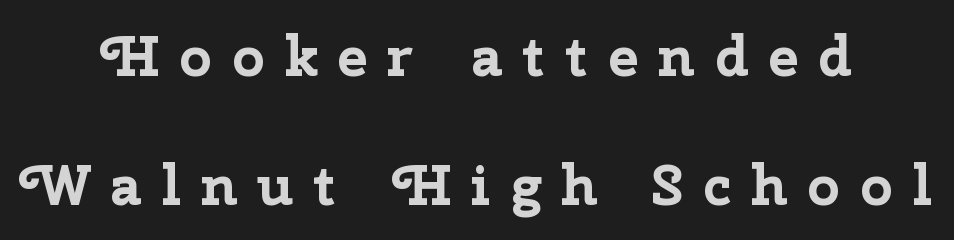
Q: Is the text bold? A: Yes.
Q: Is the text italic (slanted)? A: No, it is upright.
Q: Is the typeface a serif or a sans-serif typeface? A: Sans-serif.
Q: Is the text underlined? A: No.
Q: How is the paragraph aligned? A: Centered.
Q: Is the spacing between letters normal or unusually wide? A: Unusually wide.
Q: Is the spacing between lines tight, normal or loose? A: Loose.
Q: Width (condensed, normal, or wide)? A: Normal.
Q: Stroke contrast? A: Low.
Q: x-height? A: Medium.
Q: Monospaced? A: No.
